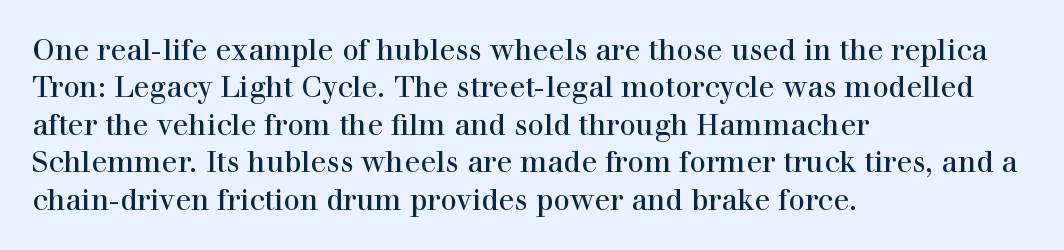
Q: Is the text bold? A: No.
Q: Is the text italic (slanted)? A: No, it is upright.
Q: Is the typeface a serif or a sans-serif typeface? A: Serif.
Q: Is the text underlined? A: No.
Q: How is the paragraph aligned? A: Left-aligned.
Q: Is the spacing between letters normal or unusually wide? A: Normal.
Q: Is the spacing between lines tight, normal or loose? A: Normal.
Q: Width (condensed, normal, or wide)? A: Normal.
Q: Stroke contrast? A: High.
Q: x-height? A: Medium.
Q: Monospaced? A: No.
